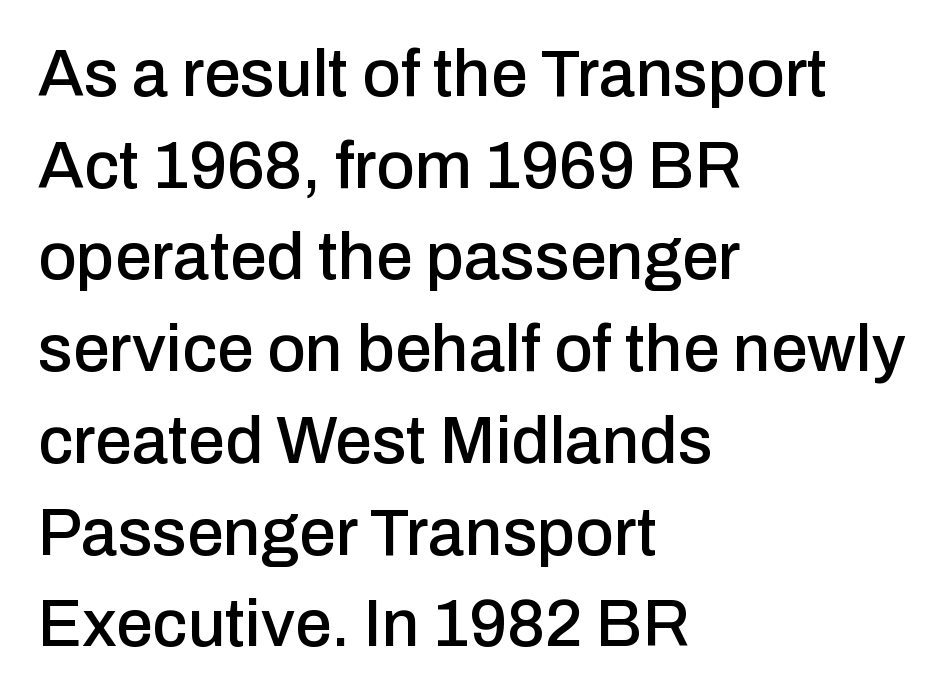
The image shows 66 px sans-serif type, upright; set left-aligned, normal line spacing (1.39x), normal letter spacing, not underlined; low stroke contrast and a medium x-height.
